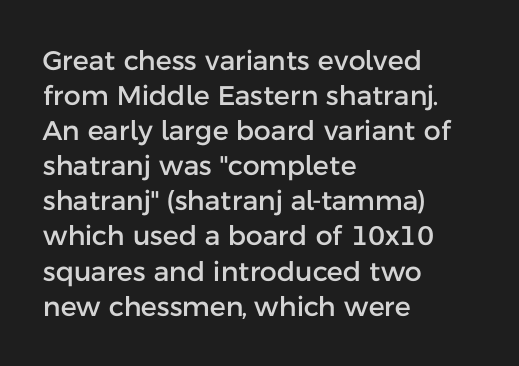
In CSS terms this would be text-align: left. Does the lettering tilt? It doesn't — this is upright. The strip under each line holds only bare page. Each word holds together tightly as a unit, with standard inter-letter gaps. These lines sit exactly where default settings would place them.
